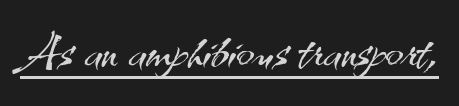
Classification — sans serif. Stem width sits at or under what a default text font uses. Students, observe the line beneath the letters — that is underlining. Short note: letters normally spaced. Think of a printed novel: that variable character pitch is what you see here.
